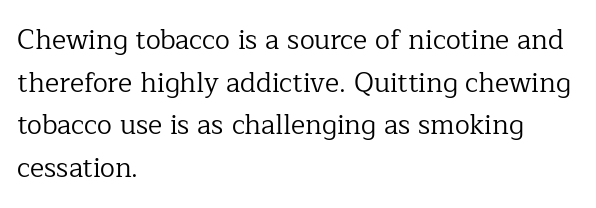
Q: Is the text bold? A: No.
Q: Is the text italic (slanted)? A: No, it is upright.
Q: Is the text underlined? A: No.
Q: How is the paragraph aligned? A: Left-aligned.
Q: Is the spacing between letters normal or unusually wide? A: Normal.
Q: Is the spacing between lines tight, normal or loose? A: Normal.
